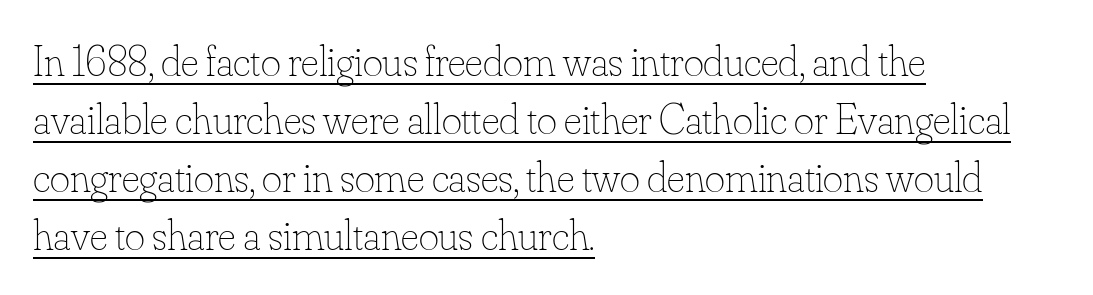
The image shows 43 px thin type, upright; set left-aligned, normal line spacing (1.35x), normal letter spacing, underlined; low stroke contrast and a small x-height.
